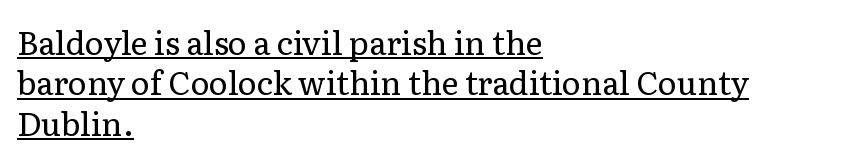
The rendering keeps characters at their native spacing. The lines are quadded left. The font sits on the lighter half of the weight spectrum, regular included. You could not count columns in this text — the font is proportionally spaced. A typesetter would mark this as roman, not italic.
